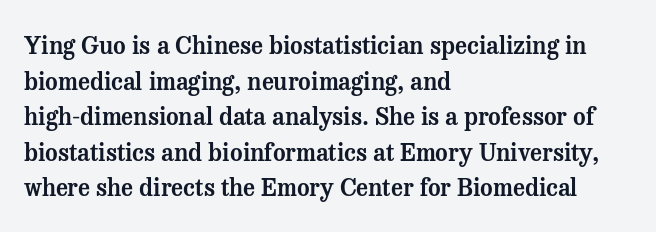
{"italic": "no", "underline": "no", "align": "left", "line_spacing": "normal", "line_spacing_ratio": 1.48, "letter_spacing": "normal", "letter_spacing_em": 0.0, "glyph_px": 24}
